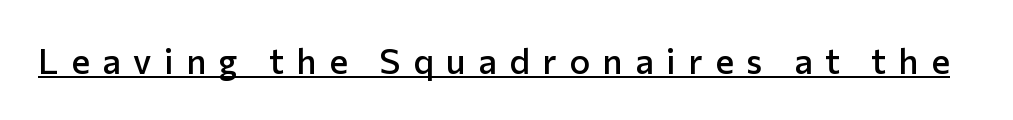
Ascenders rise straight up at ninety degrees. Note the varied advance widths — an 'i' is clearly narrower than an 'm'. The passage shown is semibold, sitting just below true bold. Somebody hit Ctrl+U on this one — the words are underlined. Tracking here is generous; glyphs stand well apart from one another.
